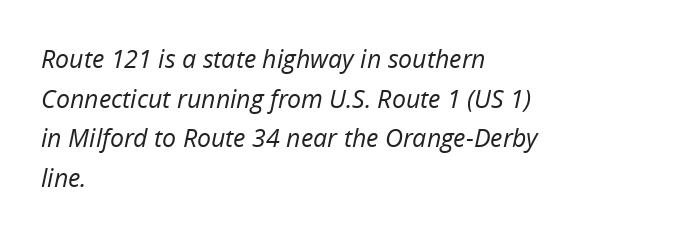
{"italic": "yes", "lean": "right", "slant_degrees": 12, "bold": "no", "underline": "no", "align": "left", "line_spacing": "normal", "line_spacing_ratio": 1.59, "letter_spacing": "normal", "letter_spacing_em": 0.0, "glyph_px": 25}
